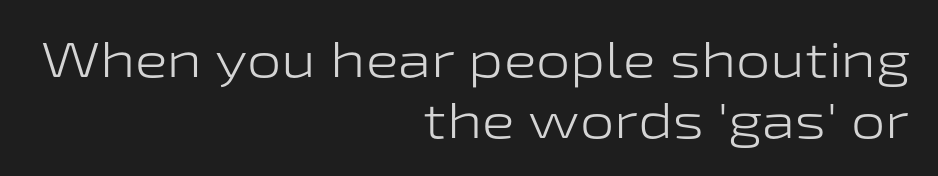
The image shows 49 px light, wide sans-serif type, upright; set right-aligned, line spacing 1.24x, normal letter spacing, not underlined; low stroke contrast and a medium x-height.
